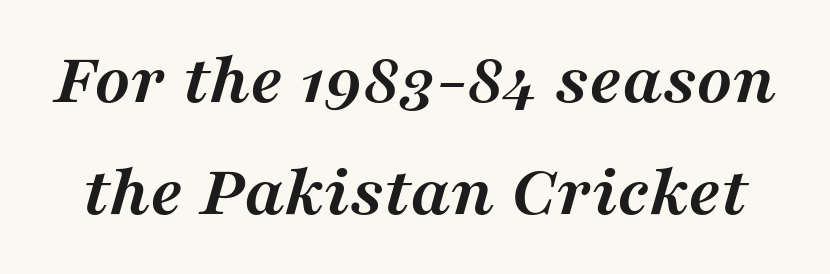
The image shows 75 px semibold serif type, italic (leaning right); set normal line spacing (1.5x), normal letter spacing, not underlined; medium stroke contrast and a medium x-height.
